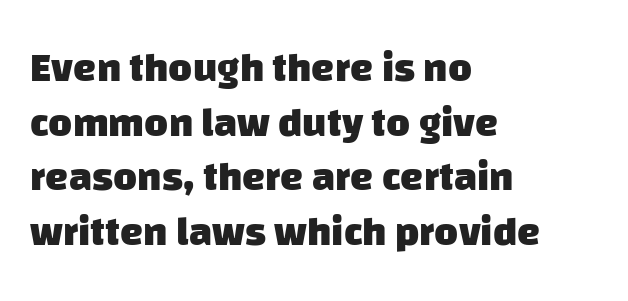
{"serif": "no", "bold": "yes", "weight": "heavy", "width": "normal", "stroke_contrast": "low", "x_height": "large", "monospaced": "no", "underline": "no", "align": "left", "line_spacing": "normal", "line_spacing_ratio": 1.33, "letter_spacing": "normal", "letter_spacing_em": 0.0, "glyph_px": 41}
